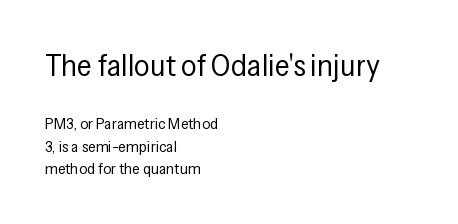
The image shows 31 px regular-weight, condensed sans-serif type, upright; set left-aligned, normal line spacing (1.4x), normal letter spacing, not underlined; the first (top) block is 1.94x larger; low stroke contrast and a medium x-height.
